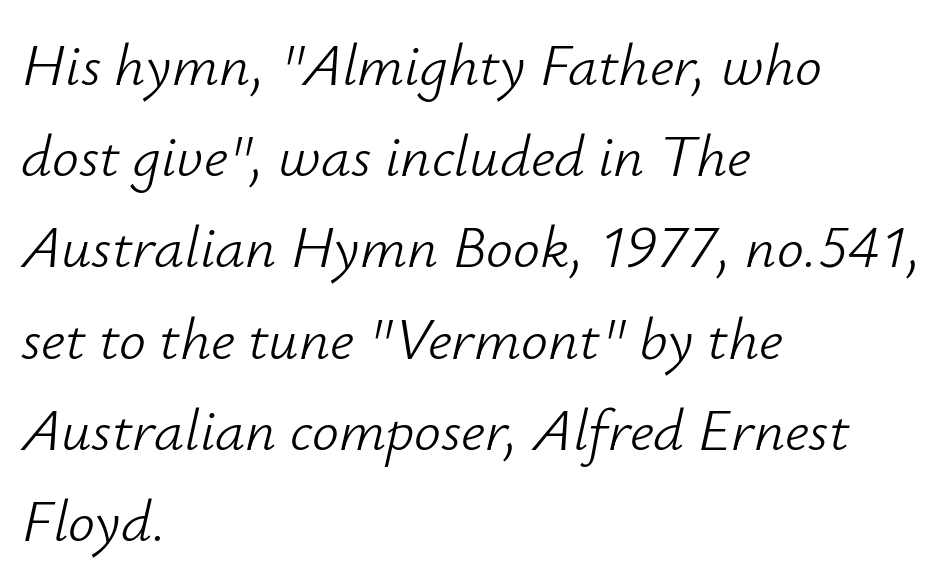
The face used here has a pronounced slope to its letters. A clean baseline with only descenders dipping below it. Proportional: the letters do not fall into vertical columns. Quick note: interline space is typical. Visually the block forms a straight wall on the left and a jagged coastline on the right.
